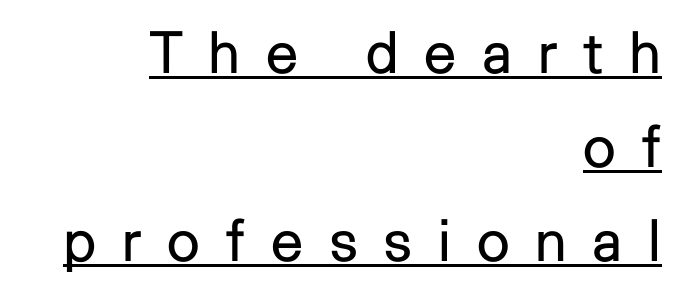
Q: Is the text bold? A: No.
Q: Is the text italic (slanted)? A: No, it is upright.
Q: Is the typeface a serif or a sans-serif typeface? A: Sans-serif.
Q: Is the text underlined? A: Yes.
Q: How is the paragraph aligned? A: Right-aligned.
Q: Is the spacing between letters normal or unusually wide? A: Unusually wide.
Q: Is the spacing between lines tight, normal or loose? A: Normal.
Q: Width (condensed, normal, or wide)? A: Normal.
Q: Stroke contrast? A: Low.
Q: x-height? A: Medium.
Q: Monospaced? A: No.
